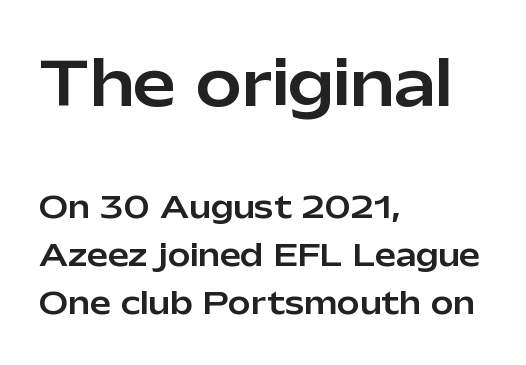
{"serif": "no", "italic": "no", "width": "normal", "stroke_contrast": "low", "x_height": "medium", "monospaced": "no", "underline": "no", "align": "left", "line_spacing": "normal", "line_spacing_ratio": 1.6, "letter_spacing": "normal", "letter_spacing_em": 0.0, "larger_block": "first", "size_ratio": 2.03, "glyph_px": 61}
